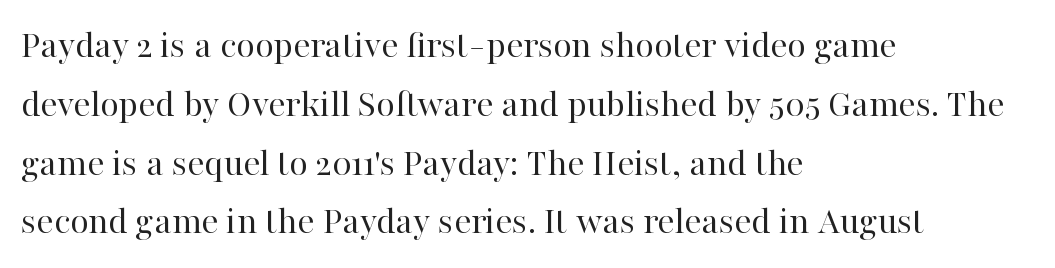
These glyphs show unthickened strokes, regular width or finer. Horizontal bands of white between lines are of average thickness. Is this a sans? No — the strokes have serifs. The gap between lines stays unmarked. You could call the tracking neutral — neither tight nor loose. Designer's note — italics off, roman on.
